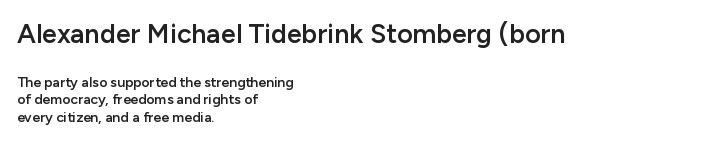
The image shows 27 px text type, upright; set left-aligned, normal line spacing (1.26x), normal letter spacing, not underlined; the first (top) block is 1.93x larger.
